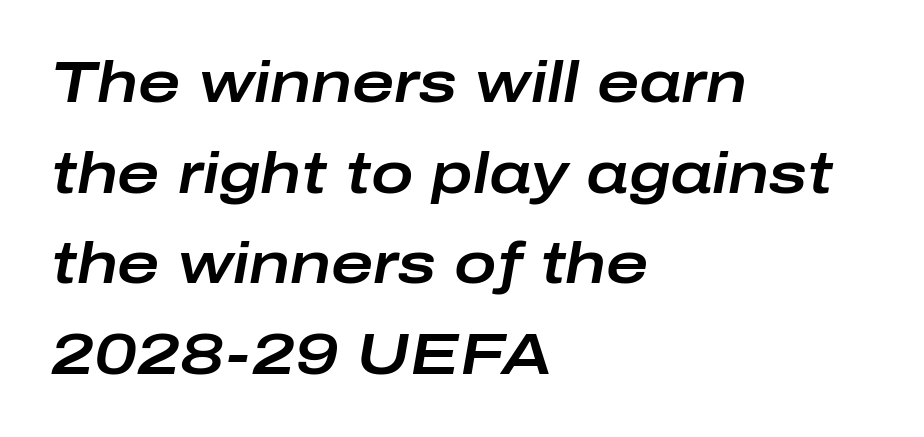
Q: Is the text italic (slanted)? A: Yes, it leans right by about 10 degrees.
Q: Is the text underlined? A: No.
Q: How is the paragraph aligned? A: Left-aligned.
Q: Is the spacing between letters normal or unusually wide? A: Normal.
Q: Is the spacing between lines tight, normal or loose? A: Normal.
Q: Width (condensed, normal, or wide)? A: Wide.
Q: Stroke contrast? A: Low.
Q: x-height? A: Medium.
Q: Monospaced? A: No.
